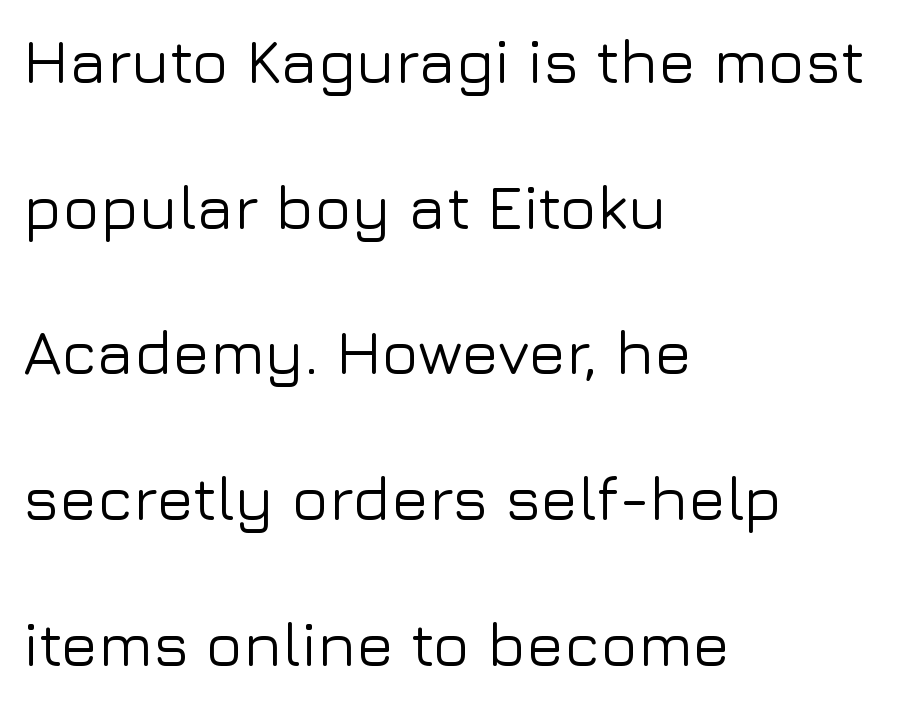
The area under the type is left untouched. Every stem runs plumb, perpendicular to the baseline. Each letter's strokes conclude bluntly, with no projecting serifs. Between one letter and the next there's only the usual sliver of space. The letters advance in unequal steps, a hallmark of proportional type.
